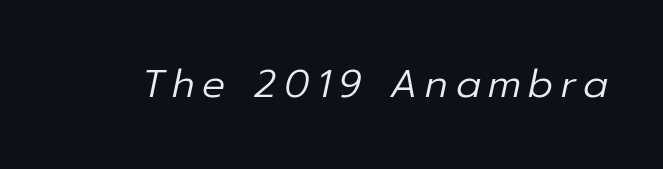
{"italic": "yes", "lean": "right", "slant_degrees": 12, "bold": "no", "weight": "regular", "width": "normal", "stroke_contrast": "low", "x_height": "medium", "monospaced": "no", "underline": "no", "letter_spacing": "wide", "letter_spacing_em": 0.2, "glyph_px": 38}
